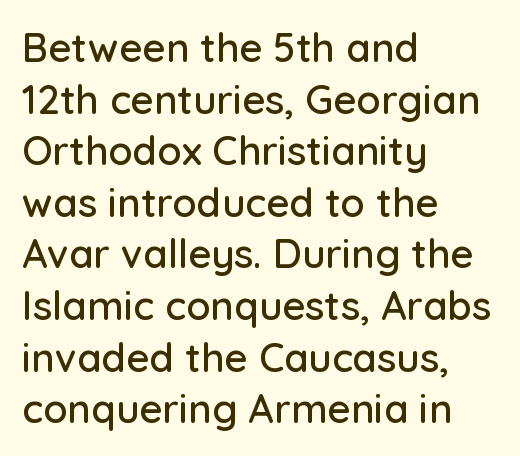
{"serif": "no", "italic": "no", "width": "normal", "stroke_contrast": "low", "x_height": "medium", "monospaced": "no", "underline": "no", "align": "left", "line_spacing": "normal", "line_spacing_ratio": 1.29, "letter_spacing": "normal", "letter_spacing_em": 0.0, "glyph_px": 40}
